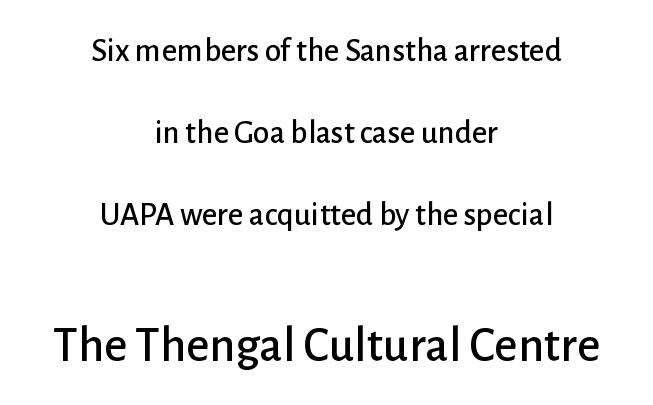
Q: Is the text italic (slanted)? A: No, it is upright.
Q: Is the typeface a serif or a sans-serif typeface? A: Sans-serif.
Q: Is the text underlined? A: No.
Q: How is the paragraph aligned? A: Centered.
Q: Is the spacing between letters normal or unusually wide? A: Normal.
Q: Is the spacing between lines tight, normal or loose? A: Loose.
Q: Which block of text is set in a larger size, the first (top) or the second (bottom)? A: The second (bottom) one.
Q: Width (condensed, normal, or wide)? A: Normal.
Q: Stroke contrast? A: Low.
Q: x-height? A: Medium.
Q: Monospaced? A: No.
